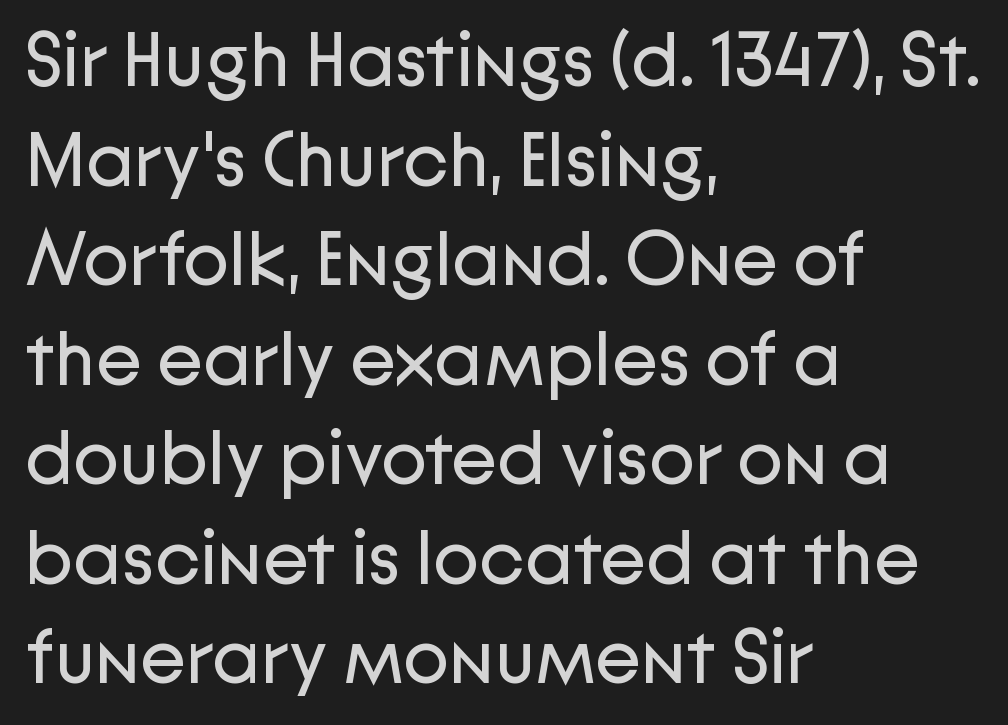
{"serif": "no", "italic": "no", "bold": "no", "weight": "regular", "width": "normal", "stroke_contrast": "low", "x_height": "medium", "monospaced": "no", "underline": "no", "align": "left", "line_spacing": "normal", "line_spacing_ratio": 1.31, "letter_spacing": "normal", "letter_spacing_em": 0.0, "glyph_px": 76}
